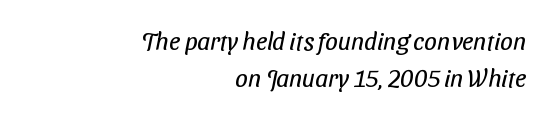
The image shows 25 px text type; set right-aligned, normal line spacing (1.5x), normal letter spacing, not underlined.
